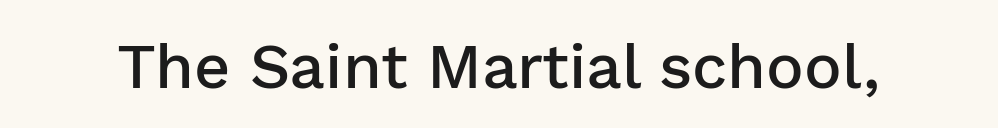
{"serif": "no", "italic": "no", "bold": "semi", "weight": "semibold", "width": "normal", "stroke_contrast": "low", "x_height": "medium", "monospaced": "no", "underline": "no", "letter_spacing": "normal", "letter_spacing_em": 0.0, "glyph_px": 63}
